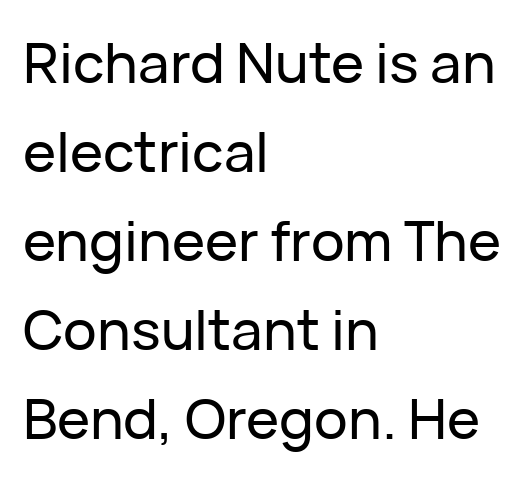
{"serif": "no", "italic": "no", "width": "normal", "stroke_contrast": "low", "x_height": "medium", "monospaced": "no", "underline": "no", "align": "left", "line_spacing": "normal", "line_spacing_ratio": 1.59, "letter_spacing": "normal", "letter_spacing_em": 0.0, "glyph_px": 56}
